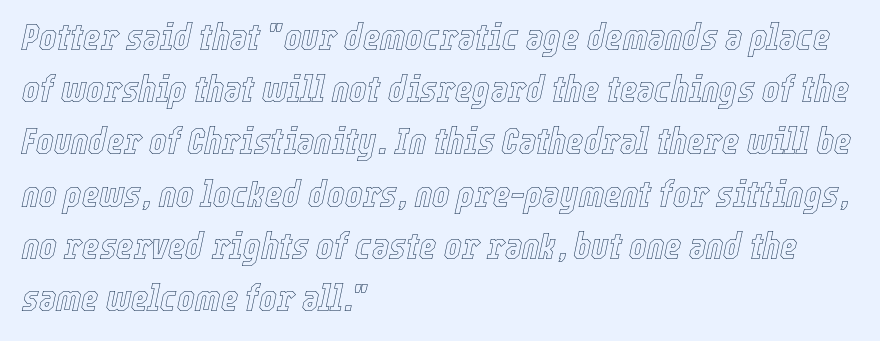
{"italic": "yes", "lean": "right", "slant_degrees": 12, "width": "condensed", "x_height": "medium", "monospaced": "no", "underline": "no", "align": "left", "line_spacing": "normal", "line_spacing_ratio": 1.41, "letter_spacing": "normal", "letter_spacing_em": 0.0, "glyph_px": 37}
